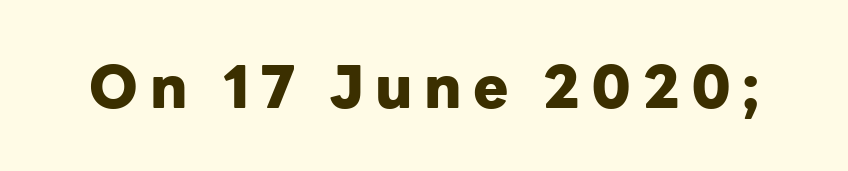
This sample has the flowing, uneven cadence of proportional lettering. Typesetter's note: full bold, strokes at maximum text heaviness. No word sits above an underline. In terms of letterform style, serifs are entirely absent.
